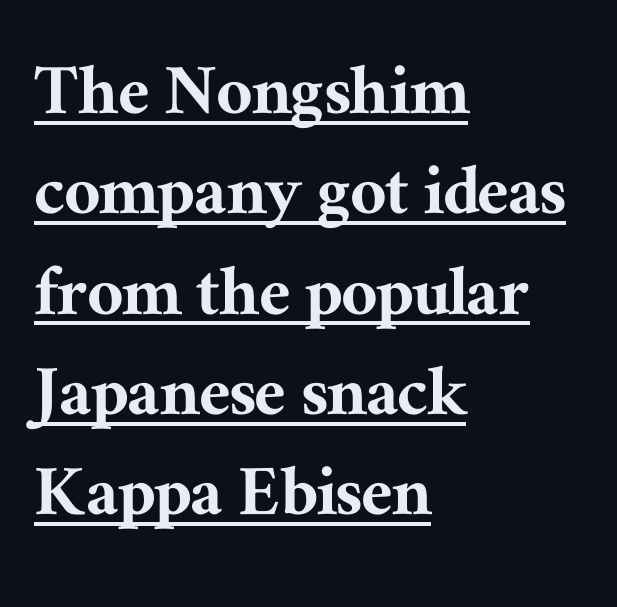
The glyphs in this specimen are seriffed. Underline: present. The rows are spaced the way most documents space them. A typesetter would call this proportional, since set widths differ per character. A student would call this left alignment; a typographer would say flush left, rag right.
